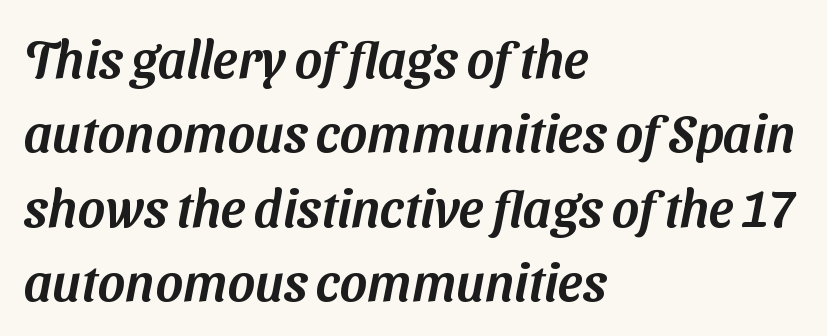
Q: Is the typeface a serif or a sans-serif typeface? A: Sans-serif.
Q: Is the text underlined? A: No.
Q: How is the paragraph aligned? A: Left-aligned.
Q: Is the spacing between letters normal or unusually wide? A: Normal.
Q: Is the spacing between lines tight, normal or loose? A: Normal.
Q: Width (condensed, normal, or wide)? A: Normal.
Q: Stroke contrast? A: Medium.
Q: x-height? A: Medium.
Q: Monospaced? A: No.
